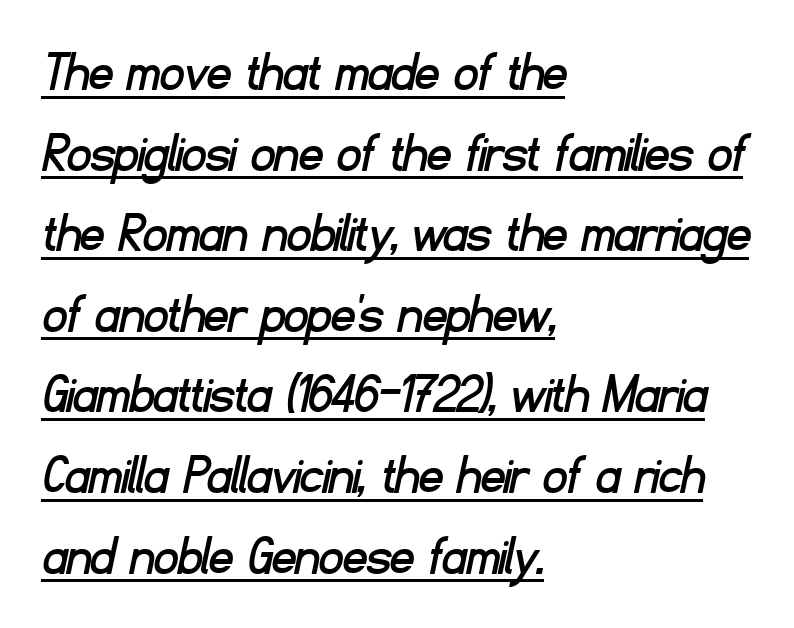
Q: Is the typeface a serif or a sans-serif typeface? A: Sans-serif.
Q: Is the text underlined? A: Yes.
Q: How is the paragraph aligned? A: Left-aligned.
Q: Is the spacing between letters normal or unusually wide? A: Normal.
Q: Is the spacing between lines tight, normal or loose? A: Normal.
Q: Width (condensed, normal, or wide)? A: Normal.
Q: Stroke contrast? A: Low.
Q: x-height? A: Small.
Q: Monospaced? A: No.
